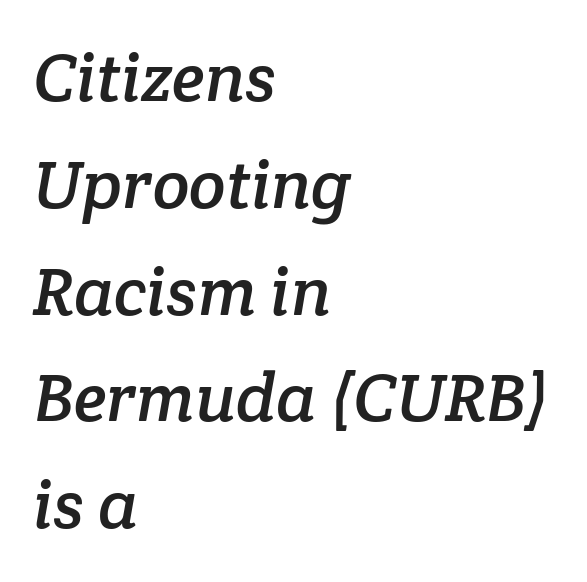
The image shows 68 px serif type; set left-aligned, normal line spacing (1.57x), normal letter spacing, not underlined; low stroke contrast and a medium x-height.
